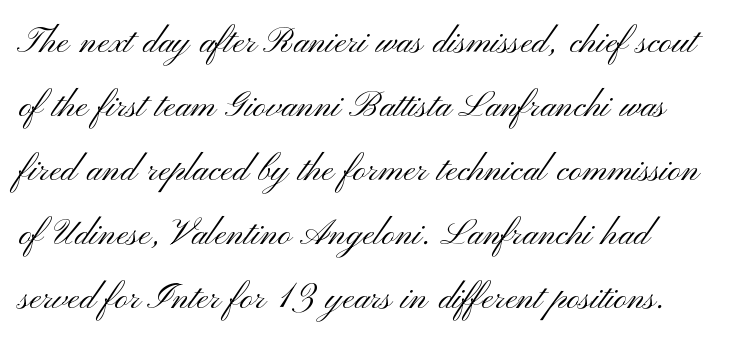
Rule under the text: the space is simply empty. Character widths vary here, with narrow letters taking less room than wide ones. Honestly, the letter spacing is just normal — you wouldn't notice it. This sample keeps an unexceptional amount of space between lines.
